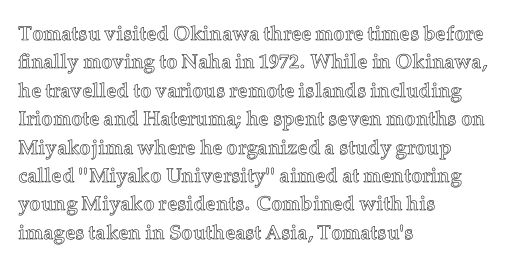
{"italic": "no", "underline": "no", "align": "left", "line_spacing": "normal", "line_spacing_ratio": 1.42, "letter_spacing": "normal", "letter_spacing_em": 0.0, "glyph_px": 20}
